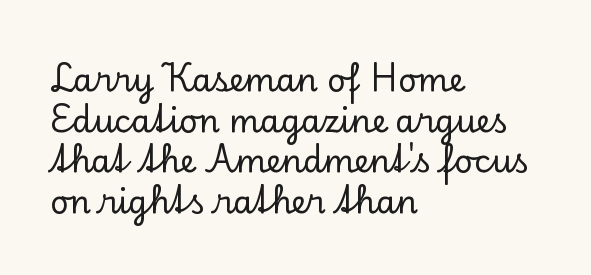
The image shows 32 px text type, upright; set left-aligned, normal line spacing (1.27x), normal letter spacing, not underlined; low stroke contrast and a small x-height.
